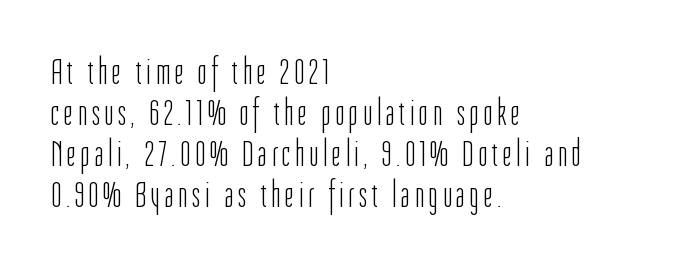
The image shows 38 px light, condensed sans-serif type, upright; set left-aligned, tight line spacing (1.08x), not underlined; low stroke contrast and a medium x-height.
